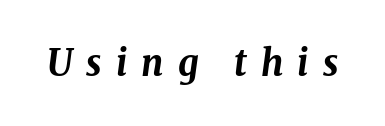
The image shows 36 px bold type, italic (leaning right); set unusually wide letter spacing (+0.39 em), not underlined; medium stroke contrast and a medium x-height.
